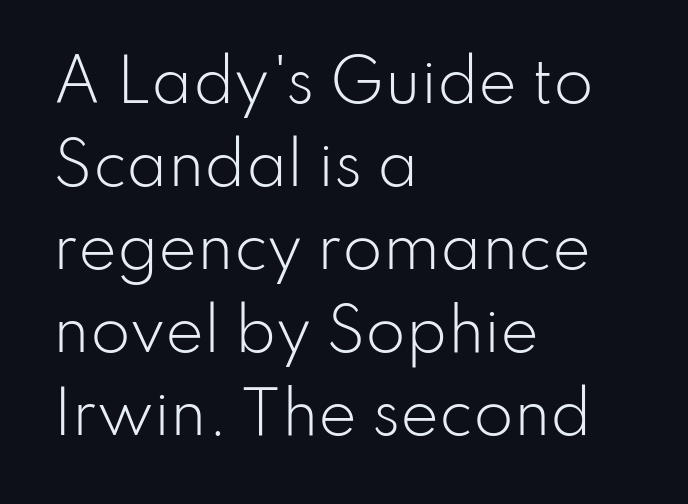
Q: Is the text bold? A: No.
Q: Is the text italic (slanted)? A: No, it is upright.
Q: Is the typeface a serif or a sans-serif typeface? A: Sans-serif.
Q: Is the text underlined? A: No.
Q: How is the paragraph aligned? A: Left-aligned.
Q: Is the spacing between letters normal or unusually wide? A: Normal.
Q: Is the spacing between lines tight, normal or loose? A: Normal.
Q: Width (condensed, normal, or wide)? A: Normal.
Q: Stroke contrast? A: Low.
Q: x-height? A: Small.
Q: Monospaced? A: No.
